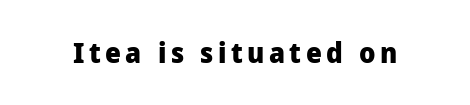
The image shows 28 px heavy sans-serif type, upright; set not underlined; low stroke contrast and a medium x-height.
